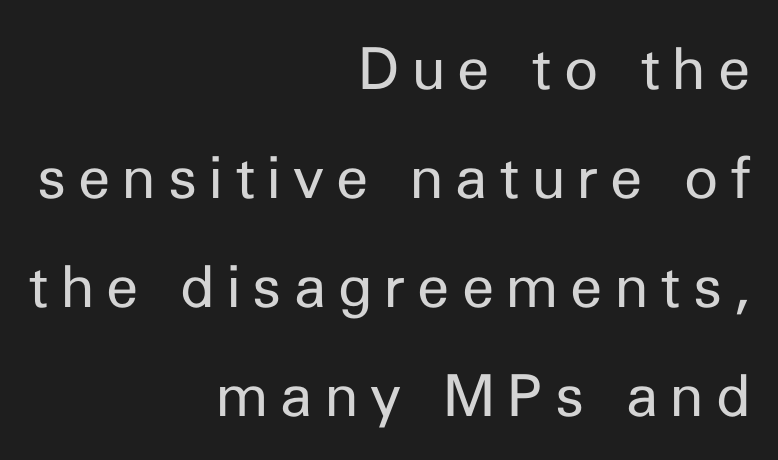
{"serif": "no", "italic": "no", "bold": "no", "weight": "regular", "width": "normal", "stroke_contrast": "low", "x_height": "medium", "monospaced": "no", "underline": "no", "align": "right", "line_spacing_ratio": 1.88, "letter_spacing": "wide", "letter_spacing_em": 0.21, "glyph_px": 58}
